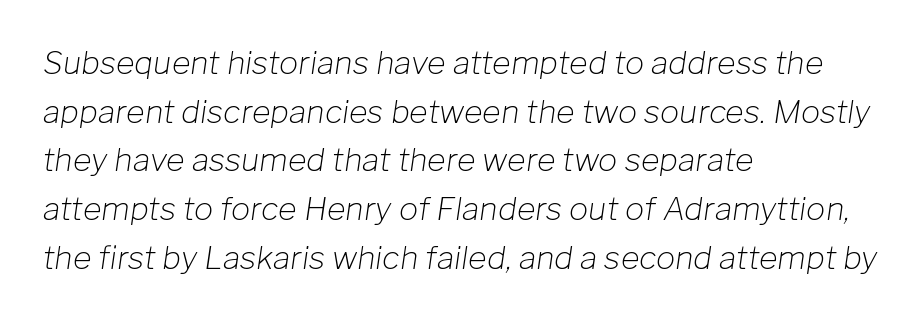
{"italic": "yes", "lean": "right", "slant_degrees": 8, "bold": "no", "weight": "light", "width": "normal", "stroke_contrast": "low", "x_height": "medium", "monospaced": "no", "underline": "no", "align": "left", "line_spacing": "normal", "line_spacing_ratio": 1.52, "letter_spacing": "normal", "letter_spacing_em": 0.0, "glyph_px": 32}
